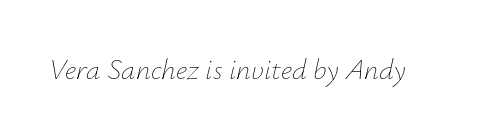
Notice how the stems are inclined rather than vertical — that's the hallmark of italics. What stands out about the letter spacing? Nothing — it is the standard amount. Descender tails drop into unmarked territory. These lines are rendered in a variable-pitch font. Think standard paragraph weight, or any step lighter than that.
